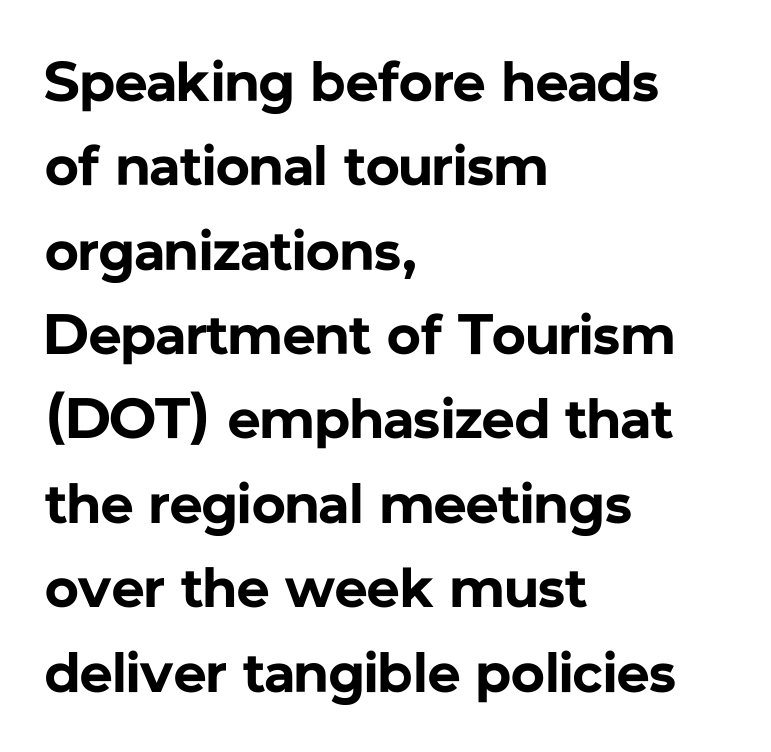
The characters display no serif detailing; their extremities are plain. Each row of text sits above clean, open space. Looks like regular typesetting: each glyph gets only the width it needs. Short note: letters normally spaced.
